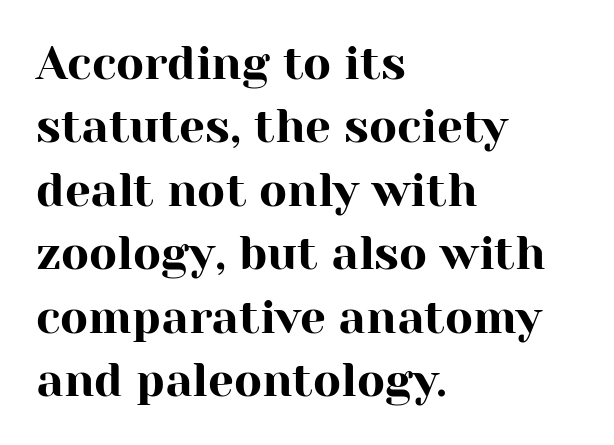
These lines sit exactly where default settings would place them. Proportional: the letters do not fall into vertical columns. Posture: upright roman. Little horizontal feet cap the strokes, marking this as serif type.
